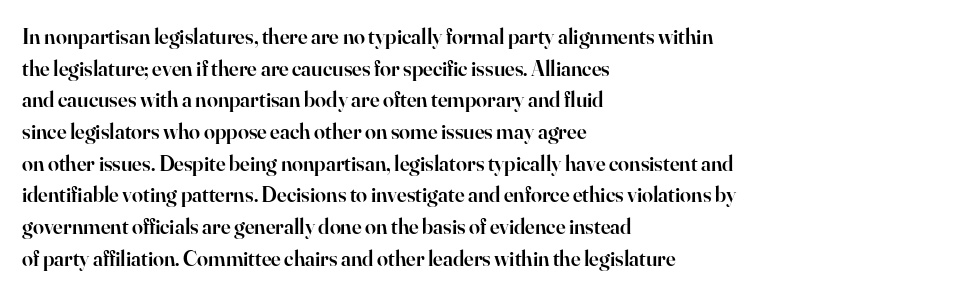
The image shows 22 px text type, upright; set left-aligned, normal line spacing (1.44x), normal letter spacing, not underlined.
